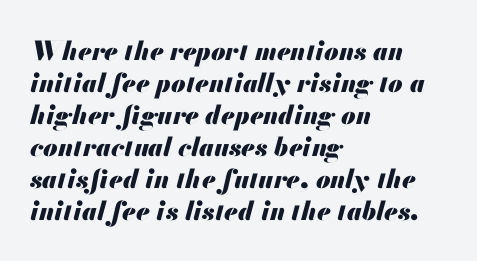
Q: Is the text bold? A: Yes.
Q: Is the text italic (slanted)? A: Yes, it leans right by about 13 degrees.
Q: Is the text underlined? A: No.
Q: How is the paragraph aligned? A: Left-aligned.
Q: Is the spacing between letters normal or unusually wide? A: Normal.
